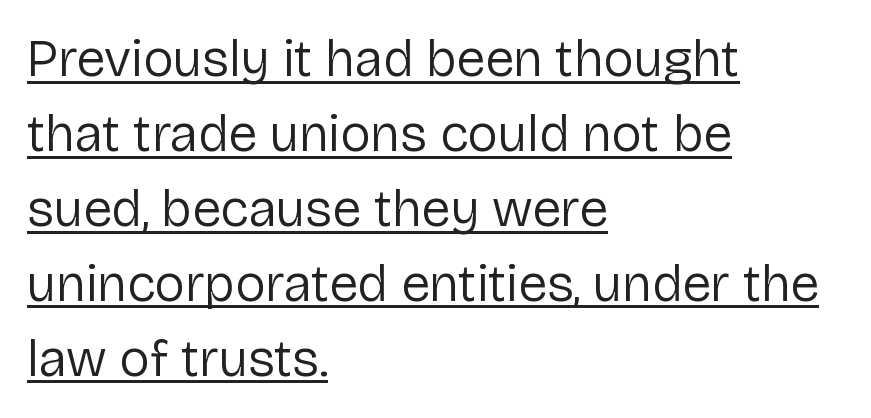
This is roman type, the default non-slanted kind. This rendering uses left alignment, leaving the right contour irregular. The vertical gap from one line to the next is medium. Each word holds together tightly as a unit, with standard inter-letter gaps.
